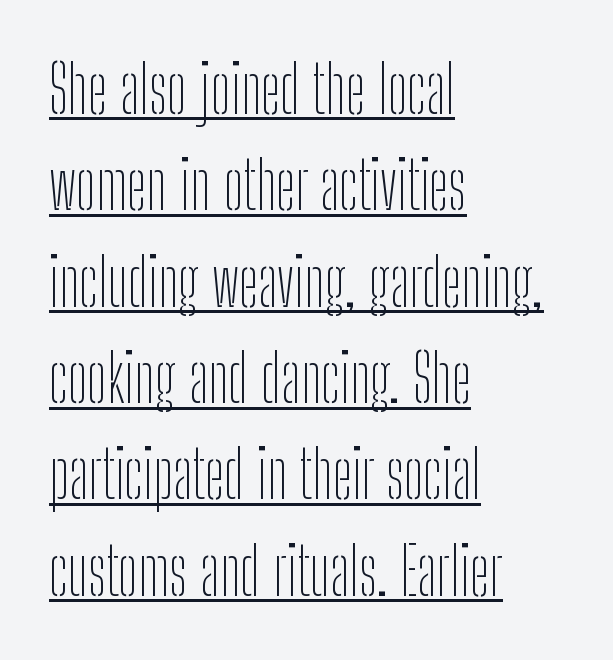
The image shows 66 px thin, condensed sans-serif type, upright; set left-aligned, normal line spacing (1.46x), normal letter spacing, underlined; low stroke contrast and a medium x-height.
